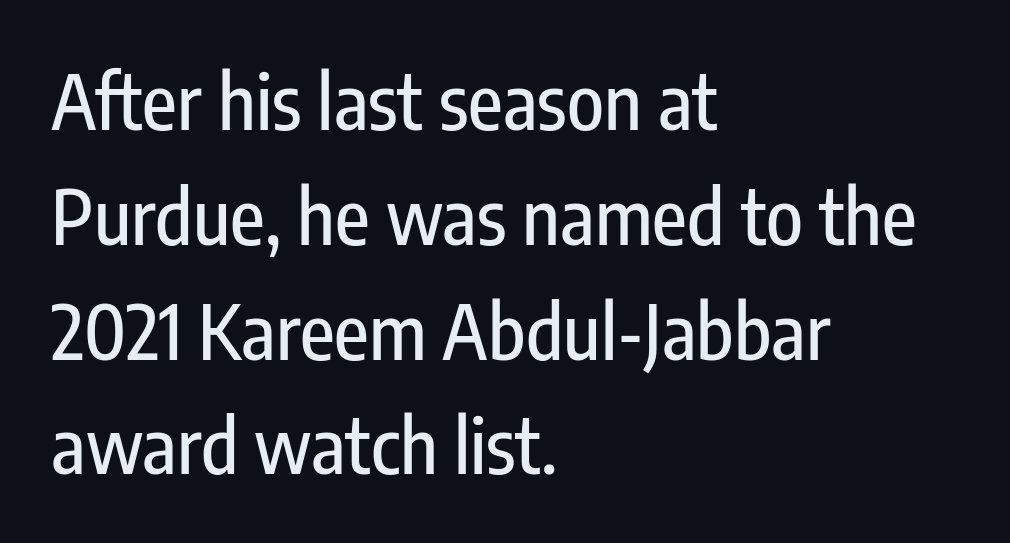
Examine the stroke ends and you'll find no serifs. Visually the block forms a straight wall on the left and a jagged coastline on the right. Bare-footed words on every line. Does extra space separate the letters? No, they use regular spacing.
